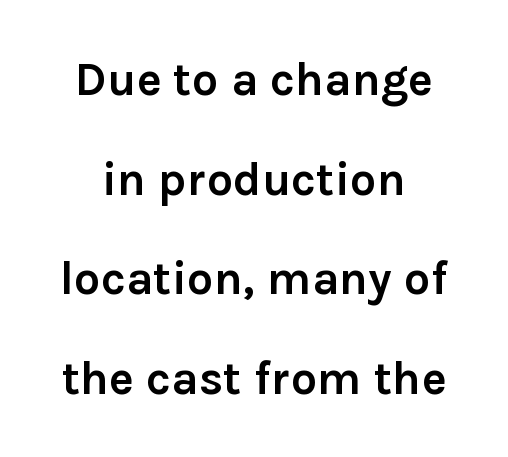
Q: Is the text bold? A: Yes.
Q: Is the text italic (slanted)? A: No, it is upright.
Q: Is the typeface a serif or a sans-serif typeface? A: Sans-serif.
Q: Is the text underlined? A: No.
Q: How is the paragraph aligned? A: Centered.
Q: Is the spacing between letters normal or unusually wide? A: Normal.
Q: Is the spacing between lines tight, normal or loose? A: Loose.
Q: Width (condensed, normal, or wide)? A: Normal.
Q: Stroke contrast? A: Low.
Q: x-height? A: Medium.
Q: Monospaced? A: No.
